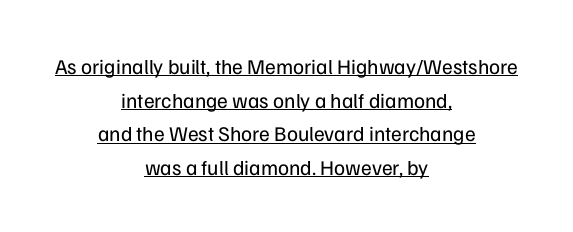
The image shows 21 px text type, upright; set centered, normal line spacing (1.6x), normal letter spacing, underlined.
